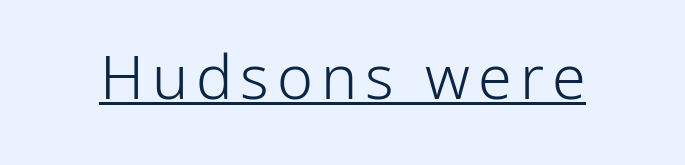
The image shows 61 px light sans-serif type, upright; set underlined; low stroke contrast and a medium x-height.
